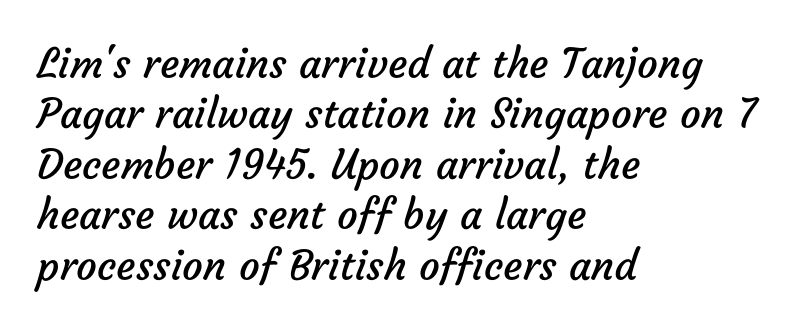
{"serif": "no", "bold": "no", "weight": "regular", "width": "normal", "stroke_contrast": "low", "x_height": "medium", "monospaced": "no", "underline": "no", "align": "left", "line_spacing_ratio": 1.23, "letter_spacing": "normal", "letter_spacing_em": 0.0, "glyph_px": 41}
